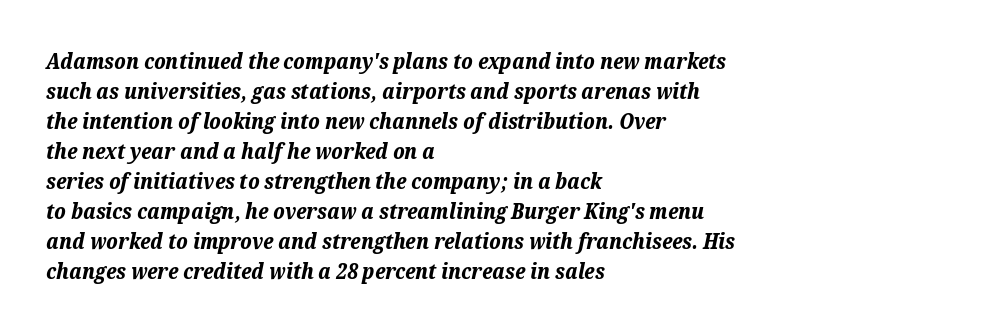
{"italic": "yes", "lean": "right", "slant_degrees": 12, "bold": "yes", "underline": "no", "align": "left", "line_spacing": "normal", "line_spacing_ratio": 1.43, "letter_spacing": "normal", "letter_spacing_em": 0.0, "glyph_px": 21}
